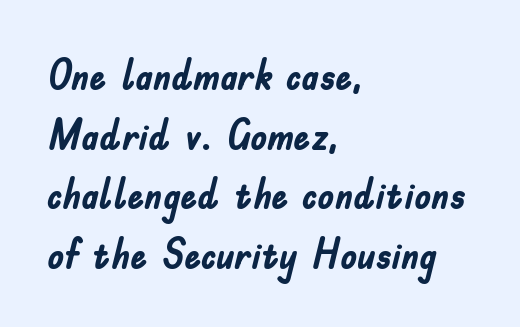
Horizontal bands of white between lines are of average thickness. This sample uses plain, unmodified letter spacing. Descenders hang freely into open space. This rendering employs a face without finishing strokes, i.e., a sans-serif. Is this a fixed-width face? No — the glyphs have proportional, varying widths.
